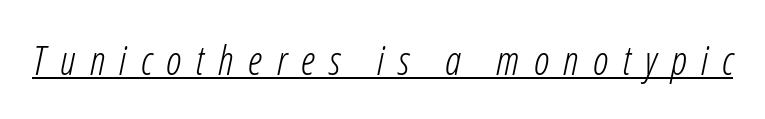
{"italic": "yes", "lean": "right", "slant_degrees": 12, "bold": "no", "weight": "light", "width": "condensed", "stroke_contrast": "low", "x_height": "medium", "monospaced": "no", "underline": "yes", "letter_spacing": "wide", "letter_spacing_em": 0.36, "glyph_px": 40}
